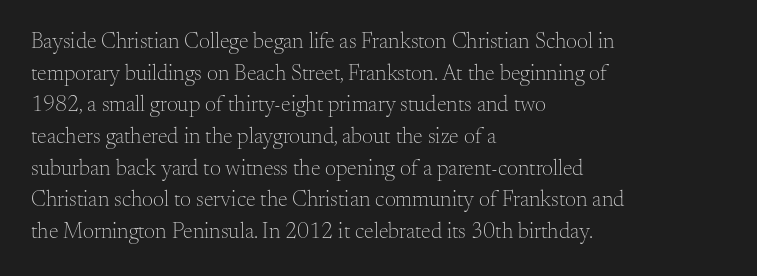
Ordinary non-slanted type is in use. Whoever set this chose a conventional vertical rhythm. Nothing unusual about the tracking: characters are spaced as the font intends. Every row of glyphs begins at an identical x-position on the left.
